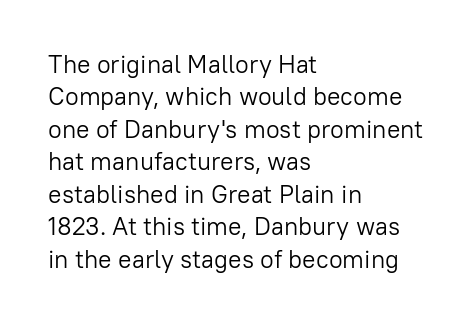
Q: Is the text bold? A: No.
Q: Is the text italic (slanted)? A: No, it is upright.
Q: Is the text underlined? A: No.
Q: How is the paragraph aligned? A: Left-aligned.
Q: Is the spacing between letters normal or unusually wide? A: Normal.
Q: Is the spacing between lines tight, normal or loose? A: Normal.
